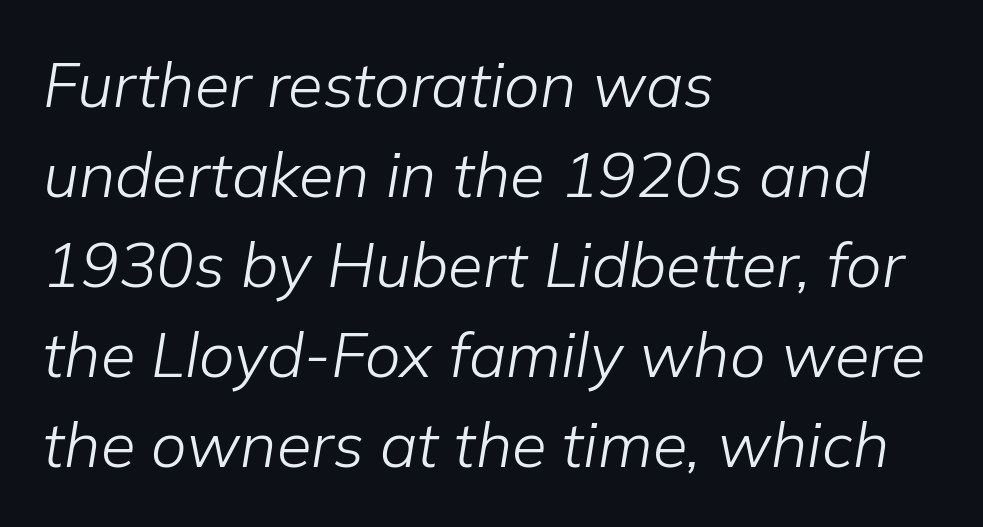
The face used here is rendered with its standard letterfit. Think of a printed novel: that variable character pitch is what you see here. Descender tails drop into unmarked territory. The face used here has a pronounced slope to its letters.
